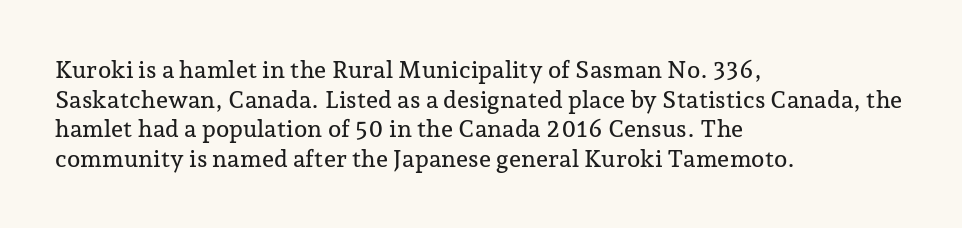
Q: Is the text italic (slanted)? A: No, it is upright.
Q: Is the text underlined? A: No.
Q: How is the paragraph aligned? A: Left-aligned.
Q: Is the spacing between letters normal or unusually wide? A: Normal.
